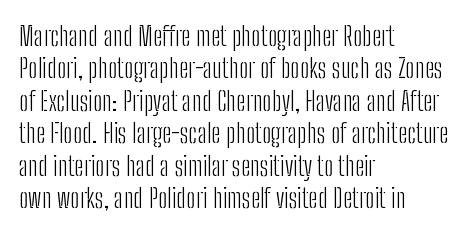
The font is comparable to plain body text, perhaps lighter. Line starts are locked; line ends wander. Nothing unusual about the tracking: characters are spaced as the font intends. The type sits square on the baseline with zero lean. Rule under the text: the space is simply empty.
